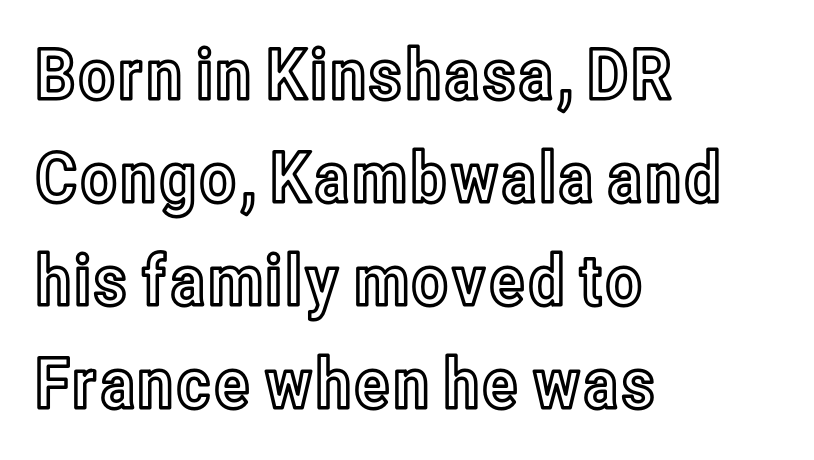
{"italic": "no", "width": "condensed", "x_height": "medium", "monospaced": "no", "underline": "no", "align": "left", "line_spacing": "normal", "line_spacing_ratio": 1.47, "letter_spacing": "normal", "letter_spacing_em": 0.0, "glyph_px": 70}
